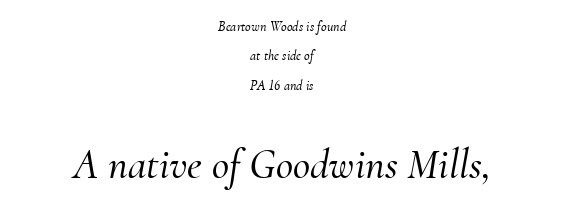
The setting favours the middle, as headings and verse often do. The typography opts for an oblique posture over an upright one. Here the second block reads like a headline and the first like body copy. Has an underline been added? It has not. Old-style or modern, the face here clearly has serifs. Is there much room between lines? Yes — plenty of vertical air separates them.
